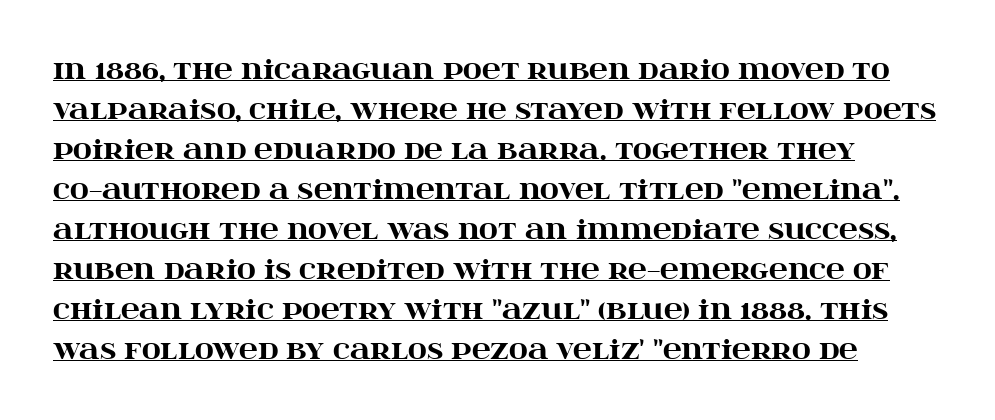
Q: Is the text bold? A: Yes.
Q: Is the text italic (slanted)? A: No, it is upright.
Q: Is the text underlined? A: Yes.
Q: Is the spacing between letters normal or unusually wide? A: Normal.
Q: Is the spacing between lines tight, normal or loose? A: Normal.
